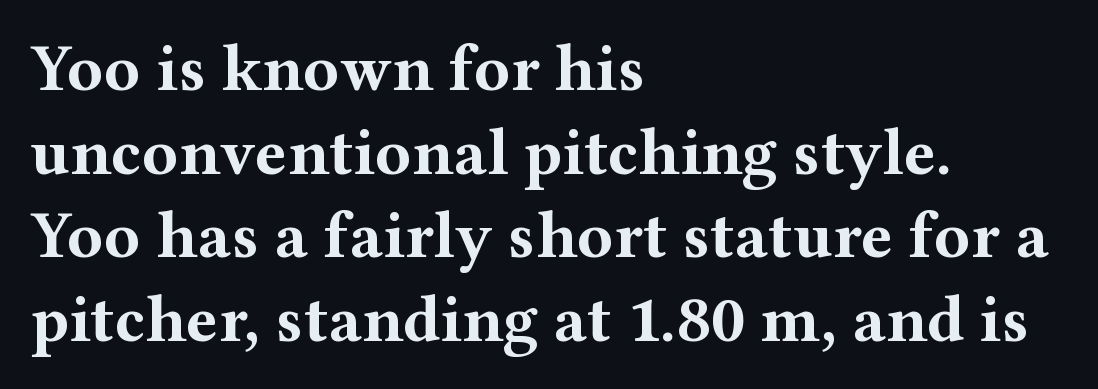
The rendering uses a bold face; every stroke is thick and dark. A classic flush-left, rag-right setting is used for this passage. Quick note: interline space is typical. Descenders hang freely into open space.
